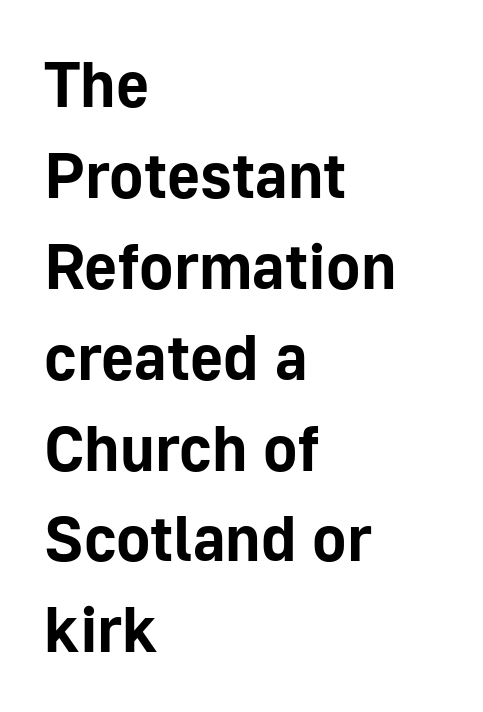
The image shows 64 px bold sans-serif type, upright; set left-aligned, normal line spacing (1.42x), normal letter spacing, not underlined; low stroke contrast and a medium x-height.
